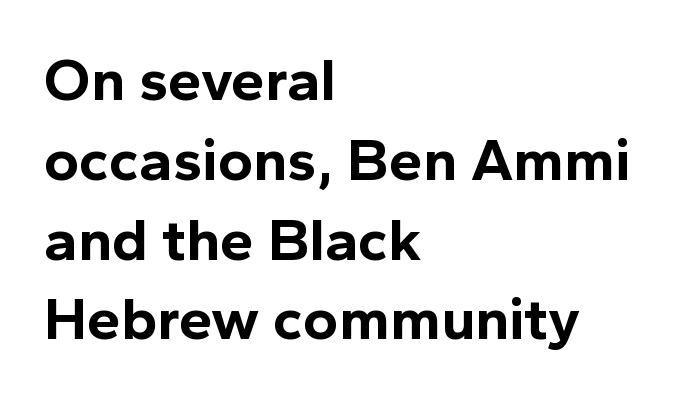
The image shows 60 px bold sans-serif type, upright; set left-aligned, normal line spacing (1.33x), normal letter spacing, not underlined; a medium x-height.
